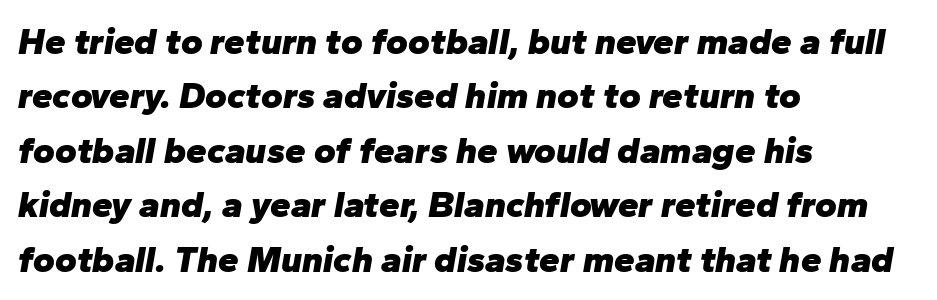
Q: Is the text bold? A: Yes.
Q: Is the text italic (slanted)? A: Yes, it leans right by about 10 degrees.
Q: Is the text underlined? A: No.
Q: How is the paragraph aligned? A: Left-aligned.
Q: Is the spacing between letters normal or unusually wide? A: Normal.
Q: Is the spacing between lines tight, normal or loose? A: Normal.
Q: Width (condensed, normal, or wide)? A: Normal.
Q: Stroke contrast? A: Low.
Q: x-height? A: Medium.
Q: Monospaced? A: No.
